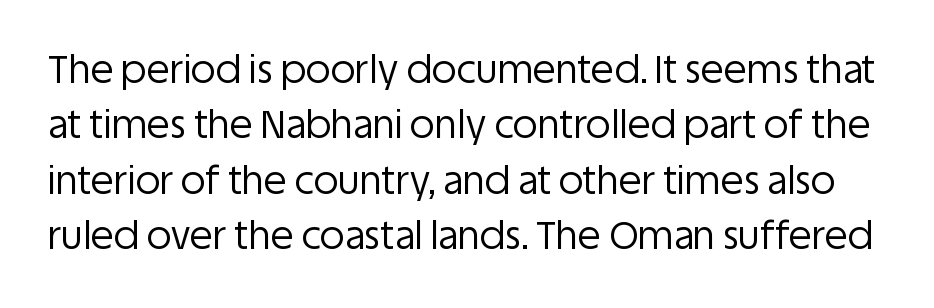
Q: Is the text bold? A: No.
Q: Is the text italic (slanted)? A: No, it is upright.
Q: Is the typeface a serif or a sans-serif typeface? A: Sans-serif.
Q: Is the text underlined? A: No.
Q: Is the spacing between letters normal or unusually wide? A: Normal.
Q: Is the spacing between lines tight, normal or loose? A: Normal.
Q: Width (condensed, normal, or wide)? A: Normal.
Q: Stroke contrast? A: Low.
Q: x-height? A: Large.
Q: Monospaced? A: No.
